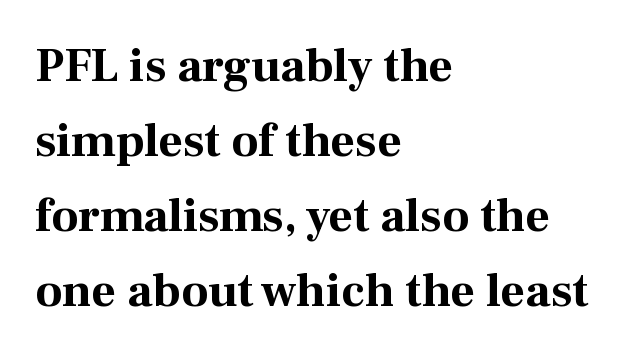
The image shows 48 px bold serif type, upright; set left-aligned, normal line spacing (1.56x), normal letter spacing, not underlined; medium stroke contrast and a medium x-height.
